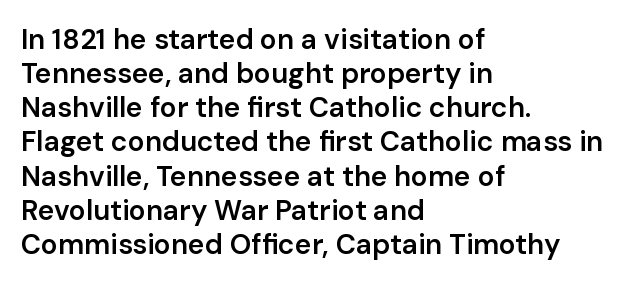
Q: Is the text bold? A: Semi-bold.
Q: Is the text italic (slanted)? A: No, it is upright.
Q: Is the typeface a serif or a sans-serif typeface? A: Sans-serif.
Q: Is the text underlined? A: No.
Q: How is the paragraph aligned? A: Left-aligned.
Q: Is the spacing between letters normal or unusually wide? A: Normal.
Q: Width (condensed, normal, or wide)? A: Normal.
Q: Stroke contrast? A: Low.
Q: x-height? A: Medium.
Q: Monospaced? A: No.
